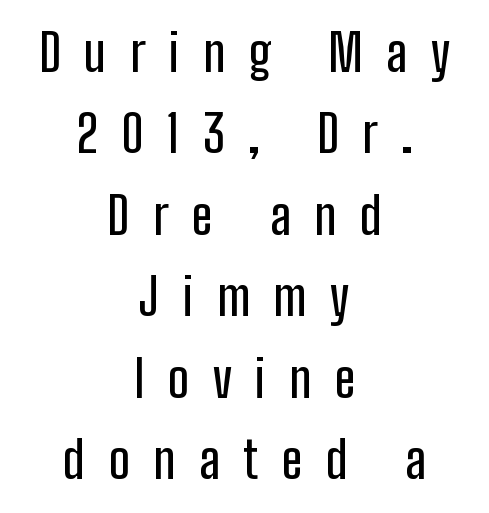
{"serif": "no", "italic": "no", "width": "condensed", "stroke_contrast": "low", "x_height": "medium", "monospaced": "no", "underline": "no", "align": "center", "line_spacing": "normal", "line_spacing_ratio": 1.63, "letter_spacing": "wide", "letter_spacing_em": 0.47, "glyph_px": 50}
